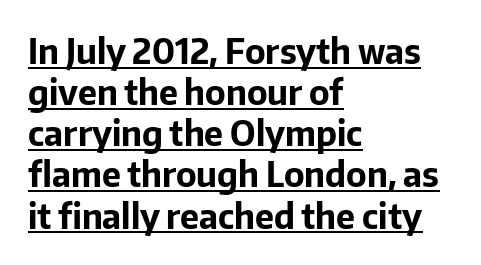
The image shows 34 px bold sans-serif type, upright; set left-aligned, line spacing 1.21x, normal letter spacing, underlined; low stroke contrast and a medium x-height.
